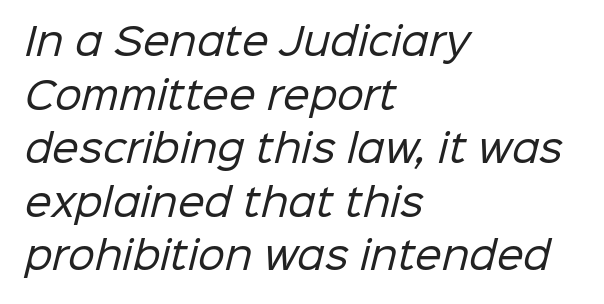
The image shows 38 px regular-weight sans-serif type; set left-aligned, normal line spacing (1.41x), normal letter spacing, not underlined; low stroke contrast and a medium x-height.
